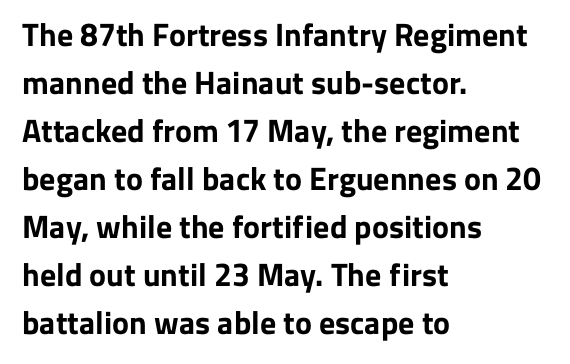
The image shows 32 px bold sans-serif type, upright; set left-aligned, normal line spacing (1.5x), normal letter spacing, not underlined; low stroke contrast and a medium x-height.
